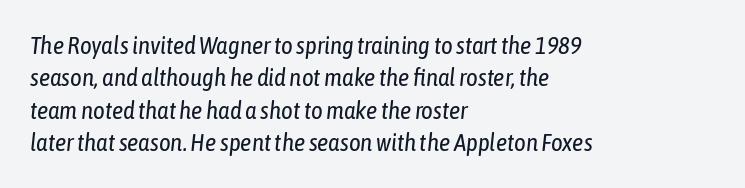
The image shows 25 px text type, italic (leaning right); set left-aligned, normal line spacing (1.3x), normal letter spacing, not underlined.
